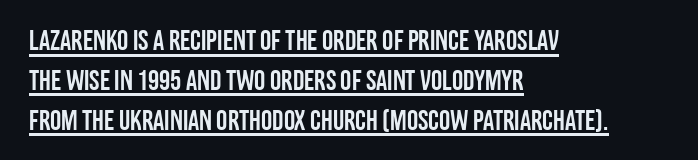
The typeface chosen for these lines omits serifs. Visually the block forms a straight wall on the left and a jagged coastline on the right. A typesetter would mark this as roman, not italic. The rendering uses the underline text-decoration. Character widths vary here, with narrow letters taking less room than wide ones. Here the glyphs are tracked normally, forming tight word shapes.
